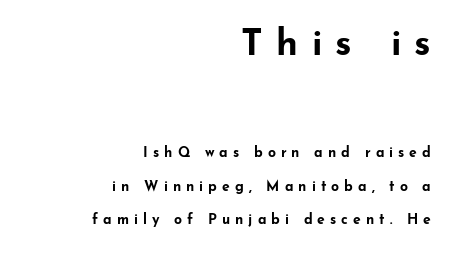
{"serif": "no", "italic": "no", "bold": "yes", "weight": "bold", "width": "wide", "stroke_contrast": "low", "x_height": "small", "monospaced": "no", "underline": "no", "align": "right", "line_spacing": "loose", "line_spacing_ratio": 2.41, "letter_spacing": "wide", "letter_spacing_em": 0.36, "larger_block": "first", "size_ratio": 2.64, "glyph_px": 37}
